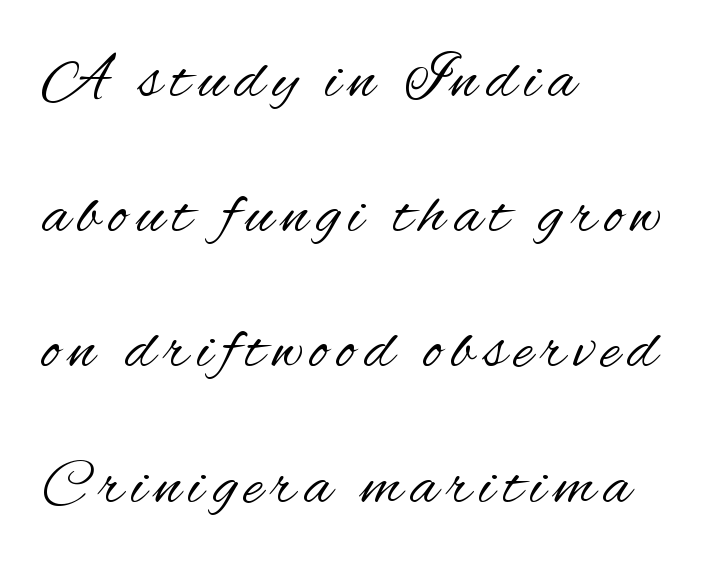
Only glyphs here, with clear space below each row. Vertical stems look standard width or narrower in stroke. Summary of vertical rhythm: relaxed, with wide interline spacing. The passage is arranged the way most books set body copy — flush left.
